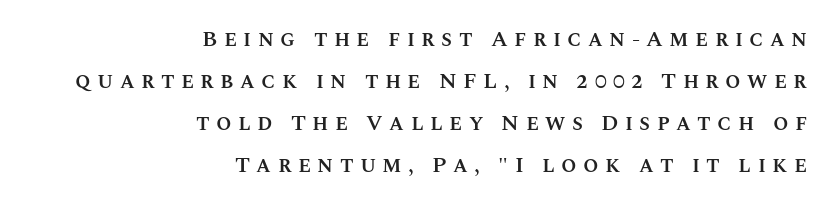
The image shows 22 px text type, upright; set right-aligned, loose line spacing (1.91x), unusually wide letter spacing (+0.29 em), not underlined.
